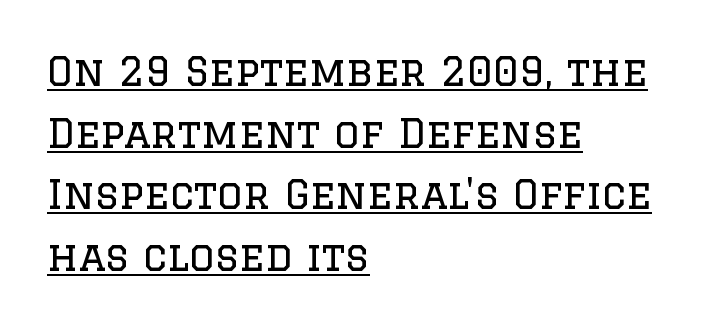
Do the characters align in a grid? No, the font is proportional. The rendering shows small feet on the letterforms — a serif design. Do the letters lean? They stand straight. The rendered words wear a rule along their underside. Leading matches the norm, producing a regular column.
